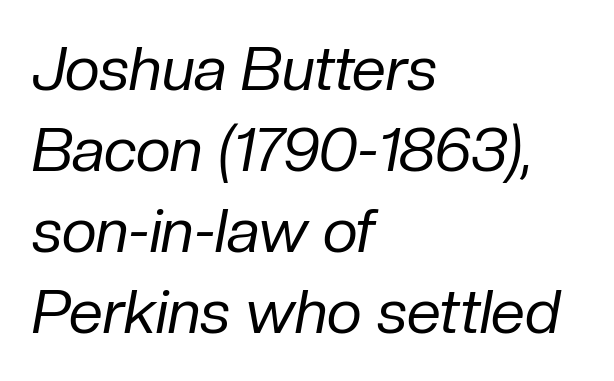
{"italic": "yes", "lean": "right", "slant_degrees": 10, "bold": "no", "weight": "regular", "width": "normal", "stroke_contrast": "low", "x_height": "medium", "monospaced": "no", "underline": "no", "align": "left", "line_spacing": "normal", "line_spacing_ratio": 1.33, "letter_spacing": "normal", "letter_spacing_em": 0.0, "glyph_px": 61}
